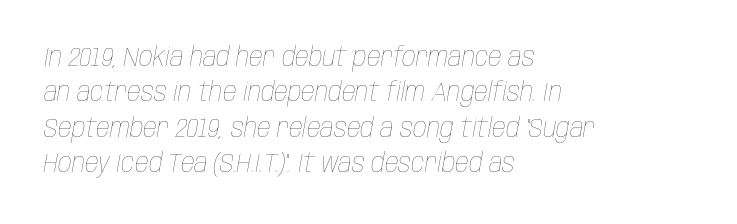
{"italic": "yes", "lean": "right", "slant_degrees": 10, "bold": "no", "underline": "no", "align": "left", "line_spacing": "normal", "line_spacing_ratio": 1.31, "letter_spacing": "normal", "letter_spacing_em": 0.0, "glyph_px": 27}
